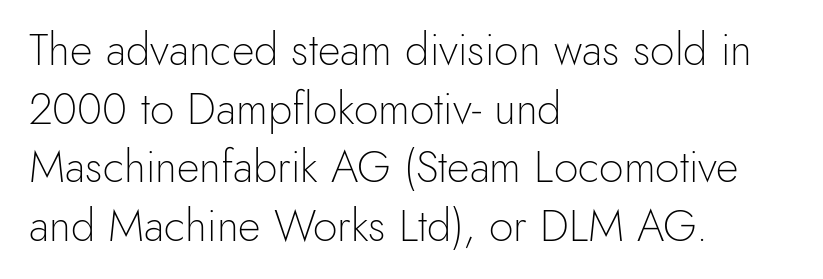
{"serif": "no", "italic": "no", "bold": "no", "weight": "light", "width": "normal", "x_height": "small", "monospaced": "no", "underline": "no", "align": "left", "line_spacing": "normal", "line_spacing_ratio": 1.33, "letter_spacing": "normal", "letter_spacing_em": 0.0, "glyph_px": 44}
